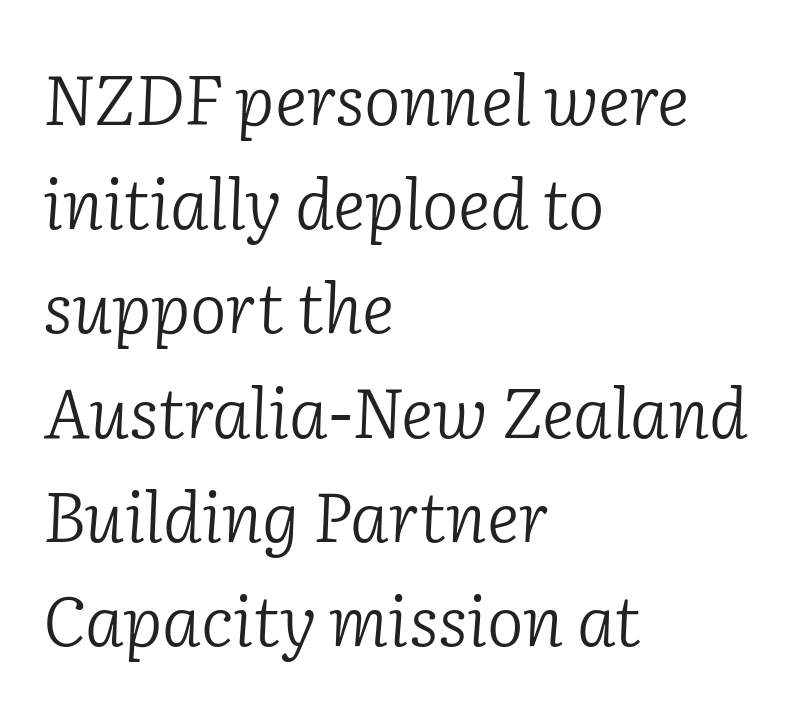
Caption: multi-line text, flush left, ragged right. The zone under the glyphs is completely vacant. Is the stroke heavy? The answer is a plain regular-or-lighter. Baseline-to-baseline distance is the conventional proportion of letter height.
